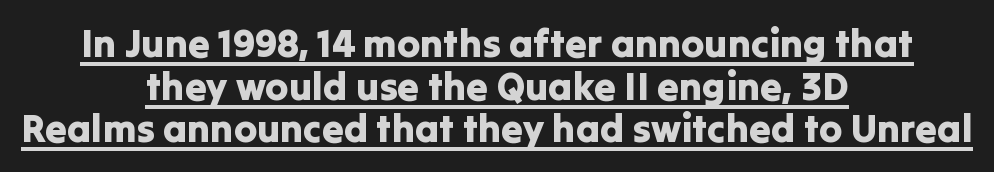
The image shows 39 px sans-serif type, upright; set centered, tight line spacing (1.09x), normal letter spacing, underlined; low stroke contrast and a medium x-height.
